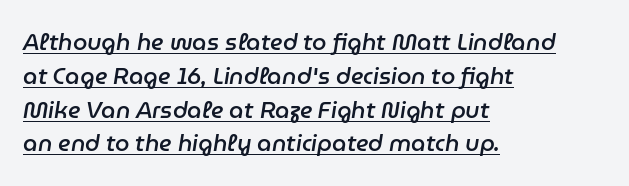
The image shows 23 px text type, italic (leaning right); set left-aligned, normal line spacing (1.47x), normal letter spacing, underlined.
